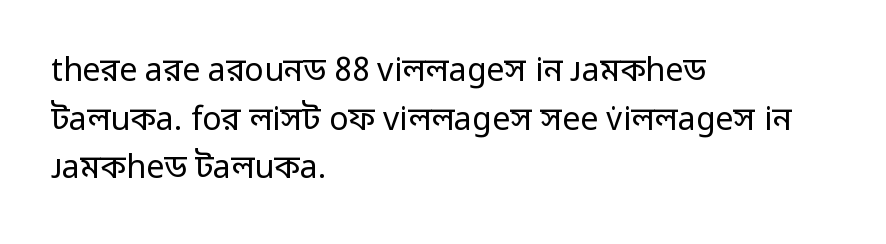
Grotesque or geometric, the face here clearly has no serifs. This is the regular roman posture of the typeface. Tracking value appears to be zero — textbook default spacing. The block of text has a typical density, with ordinary space between rows. The rendering uses natural spacing where letterforms have individual widths. Has an underline been added? It has not.
